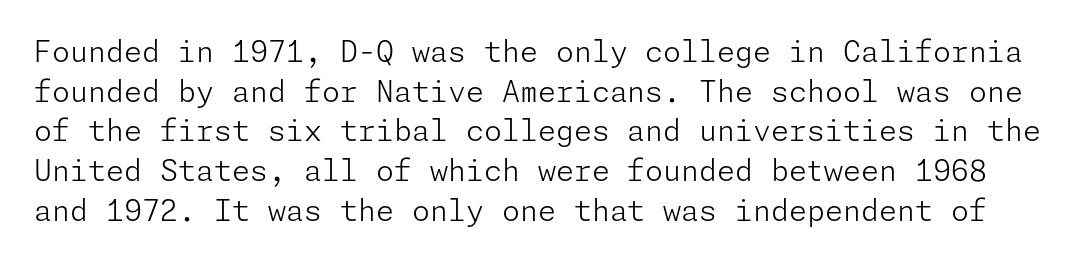
The image shows 29 px light sans-serif type, upright; set normal line spacing (1.37x), normal letter spacing, not underlined; low stroke contrast and a medium x-height.
